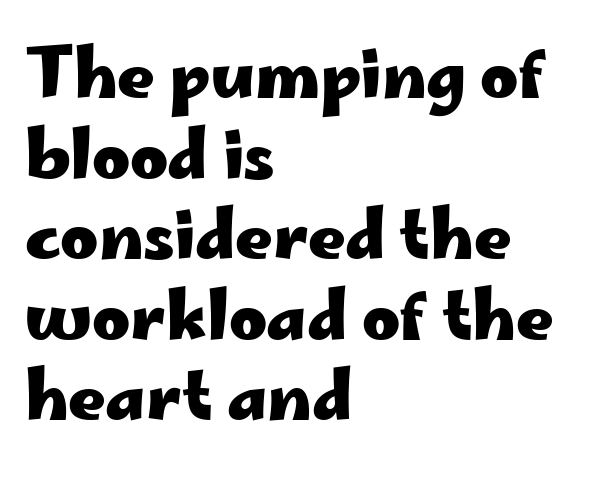
{"serif": "no", "italic": "no", "bold": "yes", "weight": "heavy", "width": "wide", "stroke_contrast": "low", "x_height": "small", "monospaced": "no", "underline": "no", "align": "left", "line_spacing_ratio": 1.24, "letter_spacing": "normal", "letter_spacing_em": 0.0, "glyph_px": 65}
